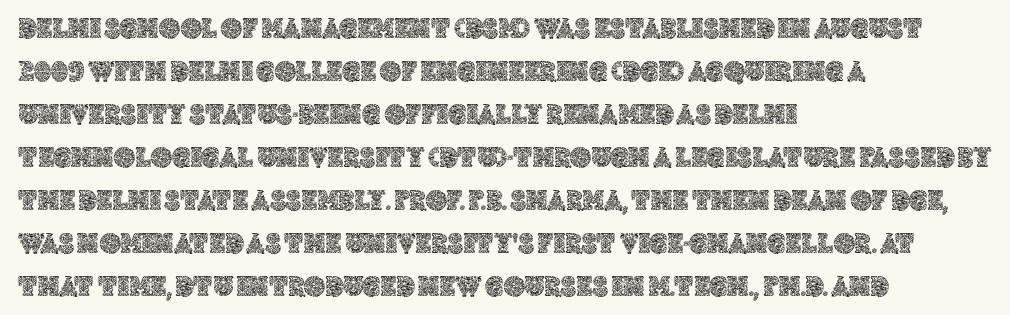
The image shows 29 px text type, upright; set left-aligned, normal line spacing (1.48x), normal letter spacing, not underlined; a large x-height.
